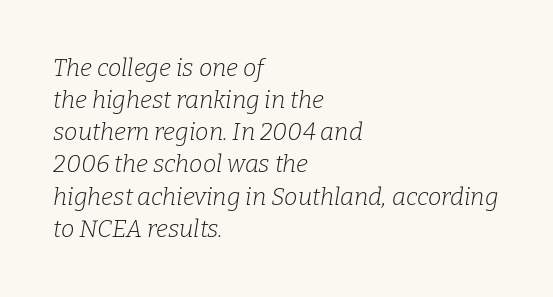
The image shows 24 px text type, italic (leaning right); set left-aligned, normal line spacing (1.34x), normal letter spacing, not underlined.
